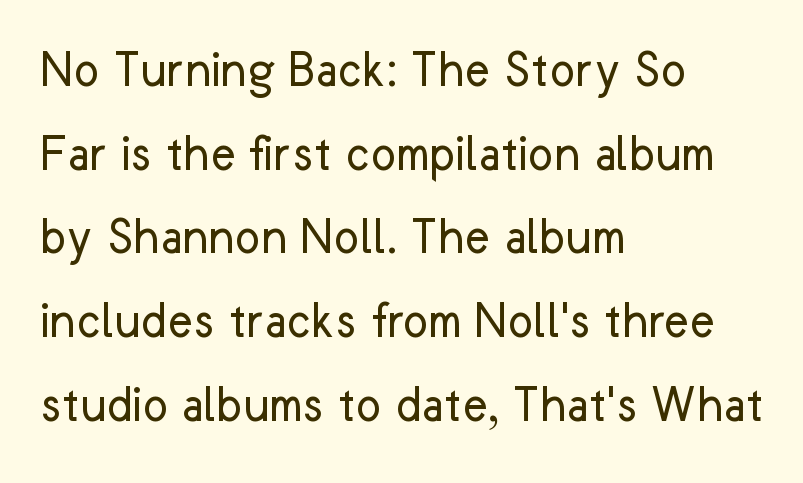
{"serif": "no", "italic": "no", "bold": "no", "weight": "regular", "width": "normal", "stroke_contrast": "low", "x_height": "medium", "monospaced": "no", "underline": "no", "align": "left", "line_spacing": "normal", "line_spacing_ratio": 1.55, "letter_spacing": "normal", "letter_spacing_em": 0.0, "glyph_px": 54}
